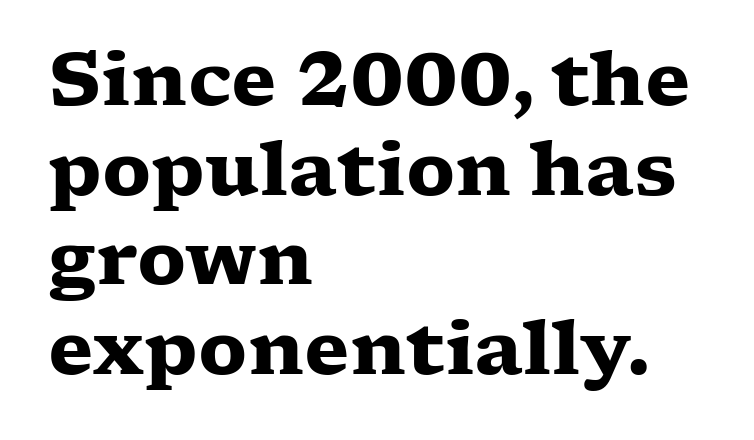
The image shows 74 px heavy, wide serif type, upright; set left-aligned, line spacing 1.21x, normal letter spacing, not underlined; low stroke contrast and a medium x-height.
